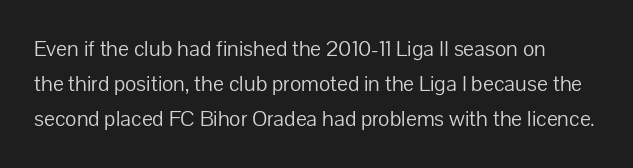
The rendering keeps characters at their native spacing. A roman cut, with each character standing at attention. Weight class: somewhere from thin through regular. The space beneath each line is pristine and unruled. Vertical spacing — default.
